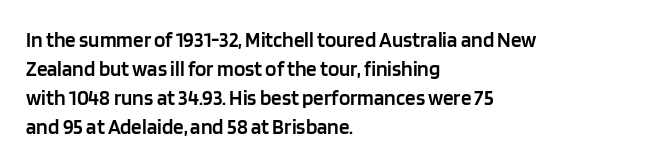
Q: Is the text bold? A: Semi-bold.
Q: Is the text italic (slanted)? A: No, it is upright.
Q: Is the text underlined? A: No.
Q: How is the paragraph aligned? A: Left-aligned.
Q: Is the spacing between letters normal or unusually wide? A: Normal.
Q: Is the spacing between lines tight, normal or loose? A: Normal.
